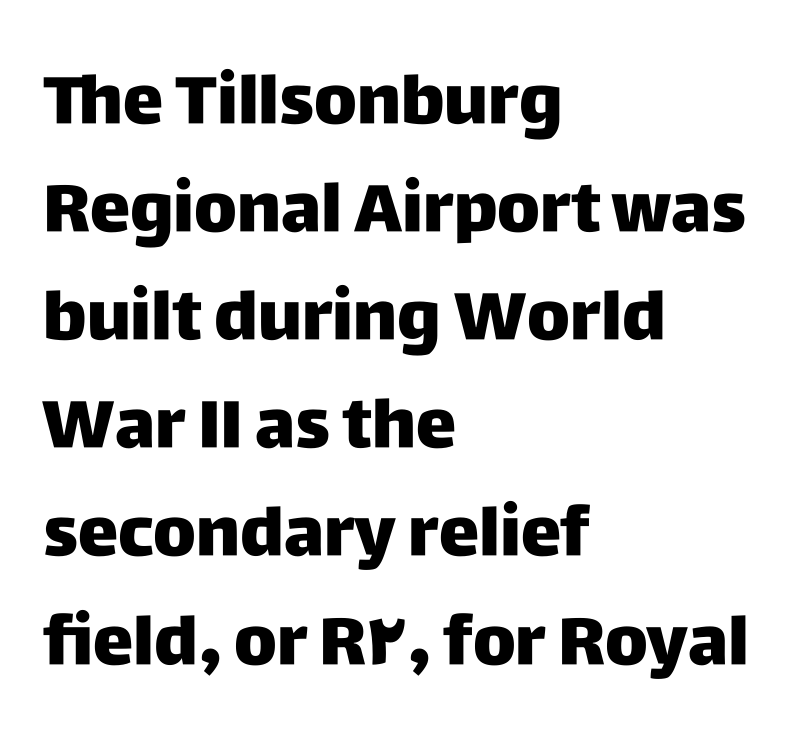
Interline gaps are of average width in this sample. This rendering leaves character spacing at its baseline value. Is there any slant? The stems are plumb. This rendering employs a face without finishing strokes, i.e., a sans-serif.
